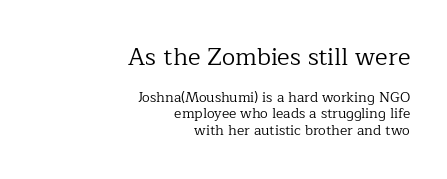
The image shows 24 px text type, upright; set right-aligned, line spacing 1.18x, normal letter spacing, not underlined; the first (top) block is 1.71x larger.
